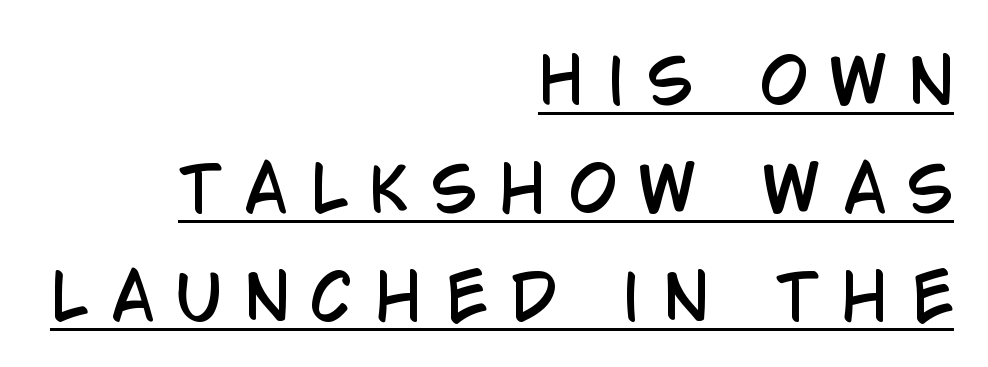
The image shows 61 px condensed sans-serif type, upright; set right-aligned, line spacing 1.77x, unusually wide letter spacing (+0.38 em), underlined; low stroke contrast and a large x-height.
